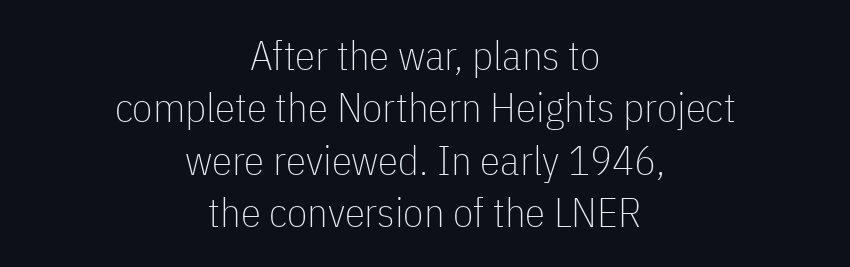
In CSS terms this would be text-align: center. Note the varied advance widths — an 'i' is clearly narrower than an 'm'. The space beneath each line is pristine and unruled. The passage shown is not bold in any degree. Examine the stroke ends and you'll find no serifs. What's the leading like? Ordinary, nothing unusual.
